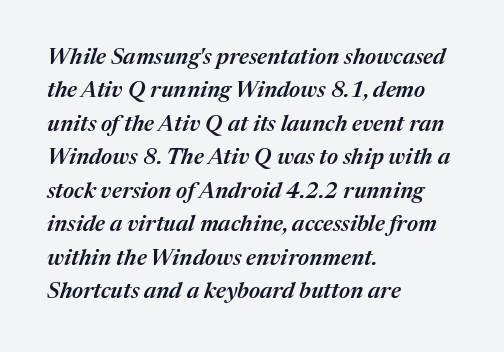
The space between consecutive lines is moderate. The rendering keeps characters at their native spacing. Compared with a centered layout, this one pins lines to the left instead. This is moderately heavy type, rendered in semibold. Has an underline been added? It has not.
